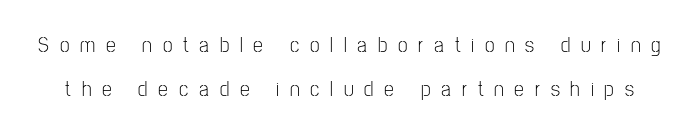
Q: Is the text bold? A: No.
Q: Is the text italic (slanted)? A: No, it is upright.
Q: Is the text underlined? A: No.
Q: Is the spacing between letters normal or unusually wide? A: Unusually wide.
Q: Is the spacing between lines tight, normal or loose? A: Loose.
